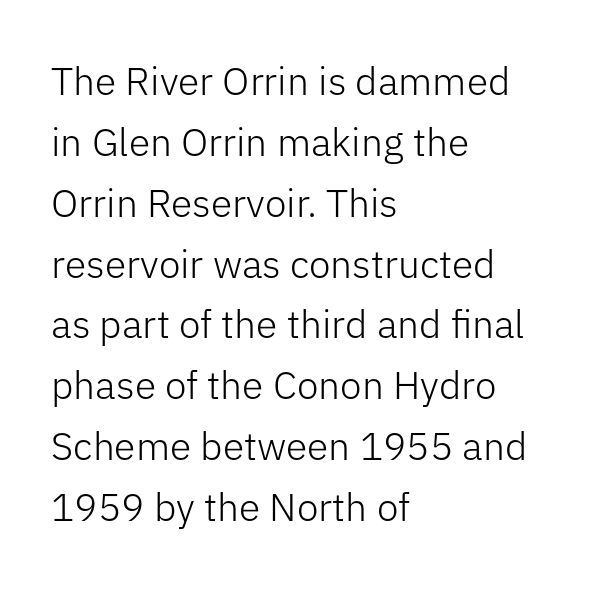
The image shows 39 px light sans-serif type, upright; set left-aligned, normal line spacing (1.56x), normal letter spacing, not underlined; low stroke contrast and a medium x-height.
